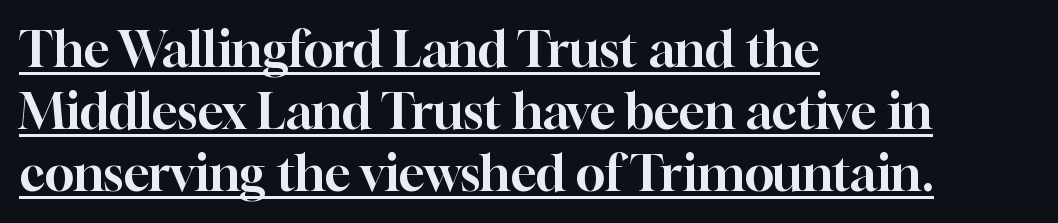
The characters display serif detailing at their extremities. Compared with typical body copy, the letter spacing here is the same. Where is the straight margin? On the left. This sample has the flowing, uneven cadence of proportional lettering. Posture: upright roman.
